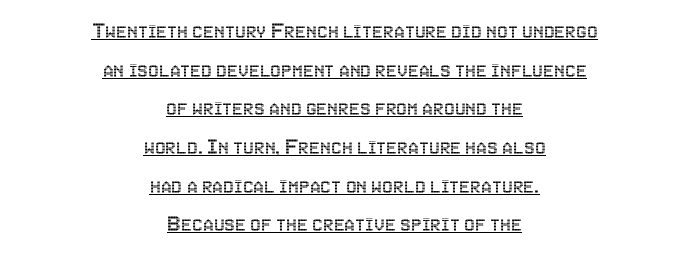
Q: Is the text italic (slanted)? A: No, it is upright.
Q: Is the text underlined? A: Yes.
Q: How is the paragraph aligned? A: Centered.
Q: Is the spacing between letters normal or unusually wide? A: Normal.
Q: Is the spacing between lines tight, normal or loose? A: Normal.
